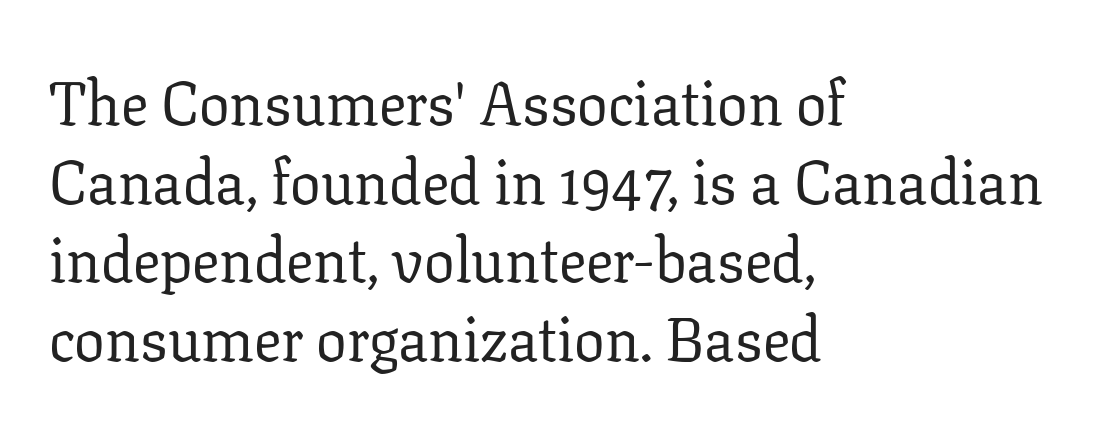
Q: Is the text bold? A: No.
Q: Is the text italic (slanted)? A: No, it is upright.
Q: Is the typeface a serif or a sans-serif typeface? A: Serif.
Q: Is the text underlined? A: No.
Q: How is the paragraph aligned? A: Left-aligned.
Q: Is the spacing between letters normal or unusually wide? A: Normal.
Q: Is the spacing between lines tight, normal or loose? A: Normal.
Q: Width (condensed, normal, or wide)? A: Normal.
Q: Stroke contrast? A: Low.
Q: x-height? A: Medium.
Q: Monospaced? A: No.
